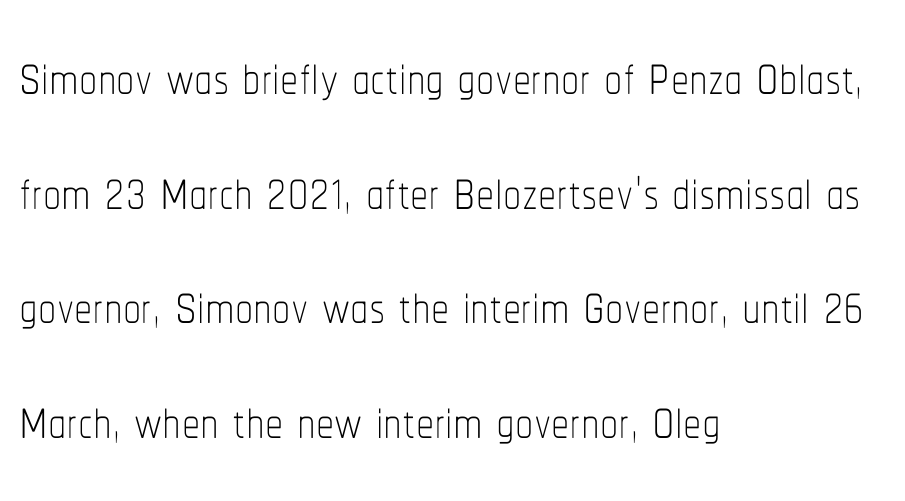
Glyph-to-glyph distance matches everyday printed text. A typesetter would call this leading conventional body-copy spacing. Here the designer chose a conventional face with non-uniform glyph widths. Ascenders rise straight up at ninety degrees. The strip under each line holds only bare page. Horizontal alignment here is leftward, the default for most running prose.
